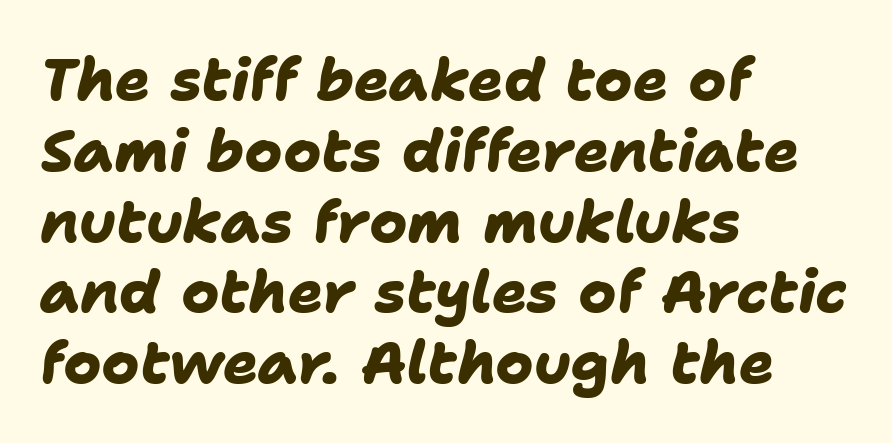
The image shows 58 px heavy sans-serif type; set left-aligned, line spacing 1.22x, normal letter spacing, not underlined; low stroke contrast and a medium x-height.
